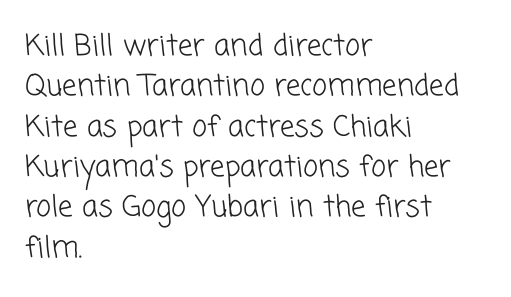
{"serif": "no", "bold": "no", "weight": "light", "width": "normal", "stroke_contrast": "low", "x_height": "medium", "monospaced": "no", "underline": "no", "align": "left", "line_spacing": "normal", "line_spacing_ratio": 1.39, "letter_spacing": "normal", "letter_spacing_em": 0.0, "glyph_px": 29}
